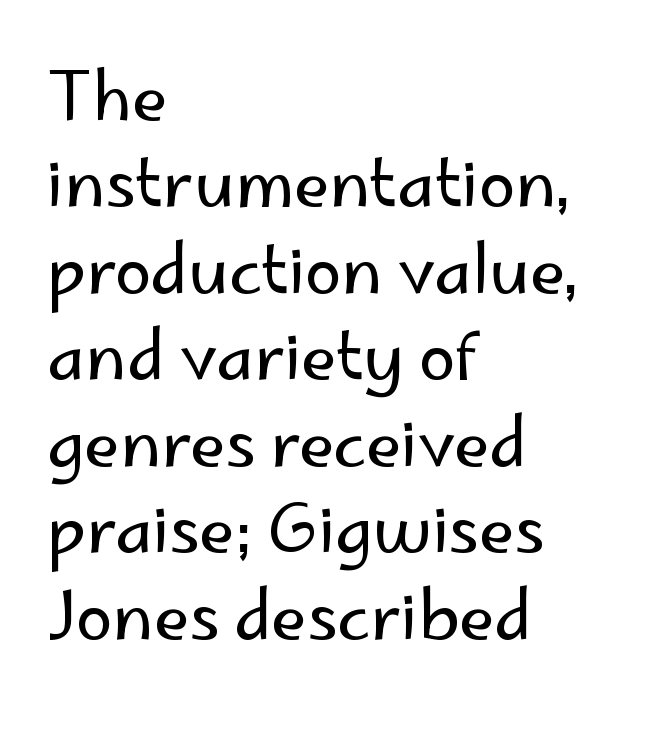
Q: Is the text bold? A: No.
Q: Is the text italic (slanted)? A: No, it is upright.
Q: Is the typeface a serif or a sans-serif typeface? A: Sans-serif.
Q: Is the text underlined? A: No.
Q: How is the paragraph aligned? A: Left-aligned.
Q: Is the spacing between letters normal or unusually wide? A: Normal.
Q: Is the spacing between lines tight, normal or loose? A: Normal.
Q: Width (condensed, normal, or wide)? A: Normal.
Q: Stroke contrast? A: Low.
Q: x-height? A: Small.
Q: Monospaced? A: No.
